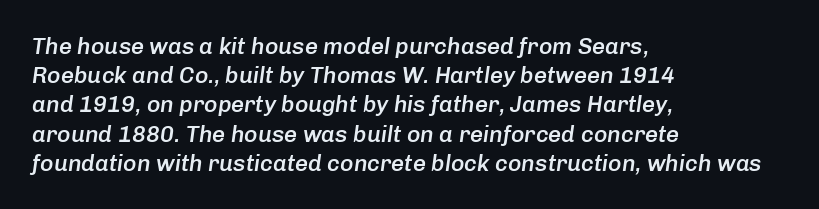
The image shows 23 px text type, italic (leaning right); set left-aligned, normal line spacing (1.27x), normal letter spacing, not underlined.
